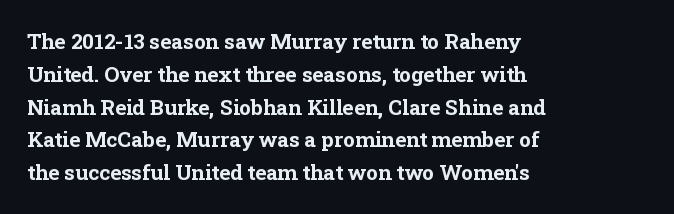
Weight check: bold — yes, fully. This rendering features lettering with no underline. This is the regular roman posture of the typeface. Is there much room between lines? A standard amount, neither cramped nor airy. No extra tracking has been applied to these lines. The rag falls on the right side of this text block.
